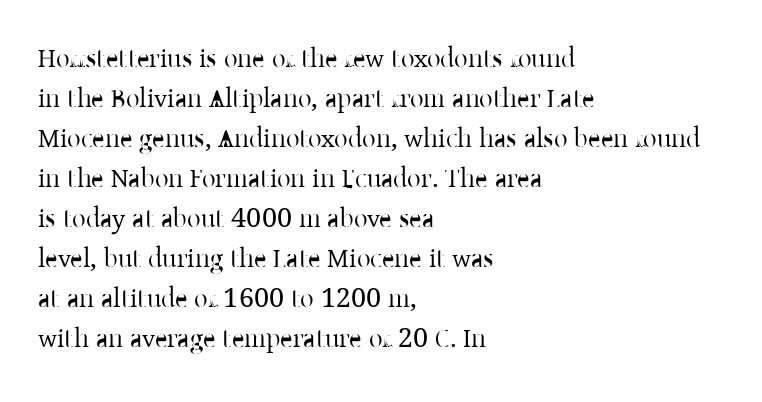
Q: Is the text bold? A: No.
Q: Is the text italic (slanted)? A: No, it is upright.
Q: Is the text underlined? A: No.
Q: How is the paragraph aligned? A: Left-aligned.
Q: Is the spacing between letters normal or unusually wide? A: Normal.
Q: Is the spacing between lines tight, normal or loose? A: Normal.
